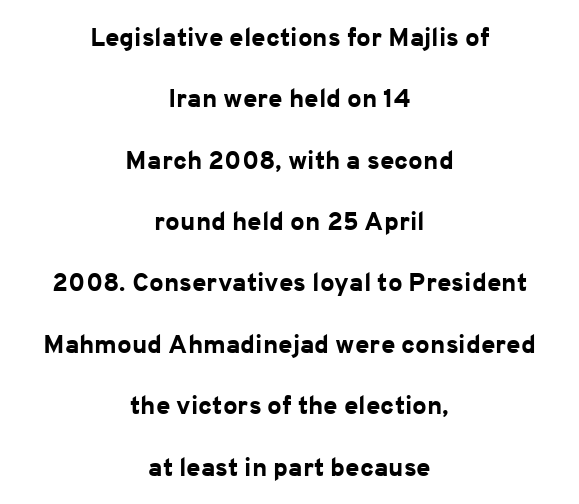
The image shows 26 px bold type, upright; set centered, loose line spacing (2.36x), normal letter spacing, not underlined.
